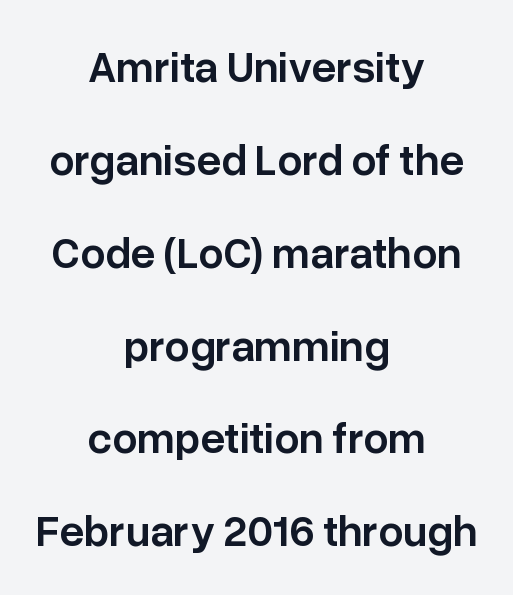
Q: Is the text bold? A: Semi-bold.
Q: Is the text italic (slanted)? A: No, it is upright.
Q: Is the typeface a serif or a sans-serif typeface? A: Sans-serif.
Q: Is the text underlined? A: No.
Q: How is the paragraph aligned? A: Centered.
Q: Is the spacing between letters normal or unusually wide? A: Normal.
Q: Is the spacing between lines tight, normal or loose? A: Loose.
Q: Width (condensed, normal, or wide)? A: Normal.
Q: Stroke contrast? A: Low.
Q: x-height? A: Medium.
Q: Monospaced? A: No.
